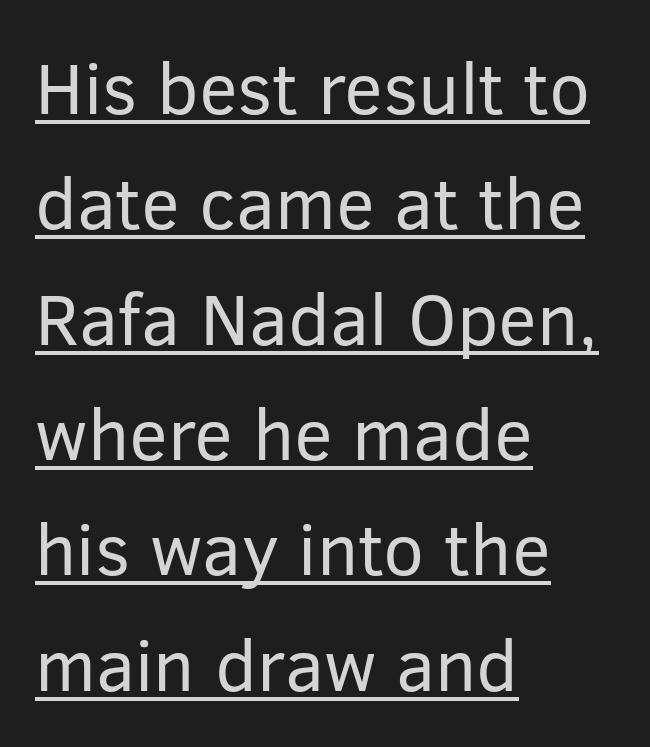
{"serif": "no", "italic": "no", "bold": "no", "weight": "regular", "width": "normal", "stroke_contrast": "low", "x_height": "medium", "monospaced": "no", "underline": "yes", "align": "left", "line_spacing": "normal", "line_spacing_ratio": 1.58, "letter_spacing": "normal", "letter_spacing_em": 0.0, "glyph_px": 73}
